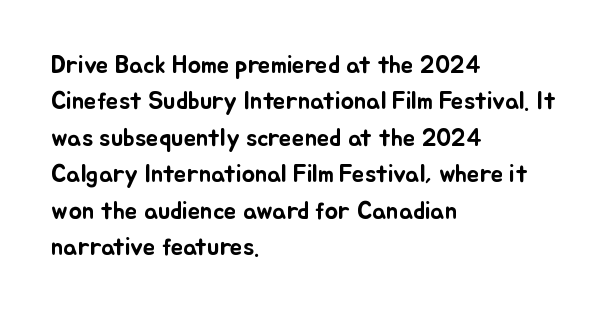
The image shows 25 px text type, upright; set left-aligned, normal line spacing (1.46x), normal letter spacing, not underlined.
